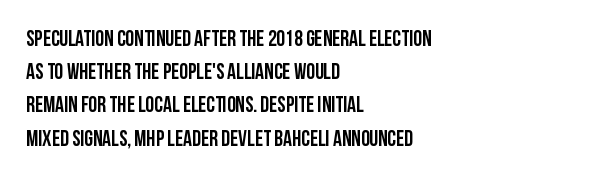
These lines keep a tight, regular rhythm from letter to letter. Vertical spacing — default. No word sits above an underline. The setting favours the left margin, as ordinary paragraphs usually do. The font's upright variant was chosen for this text.
